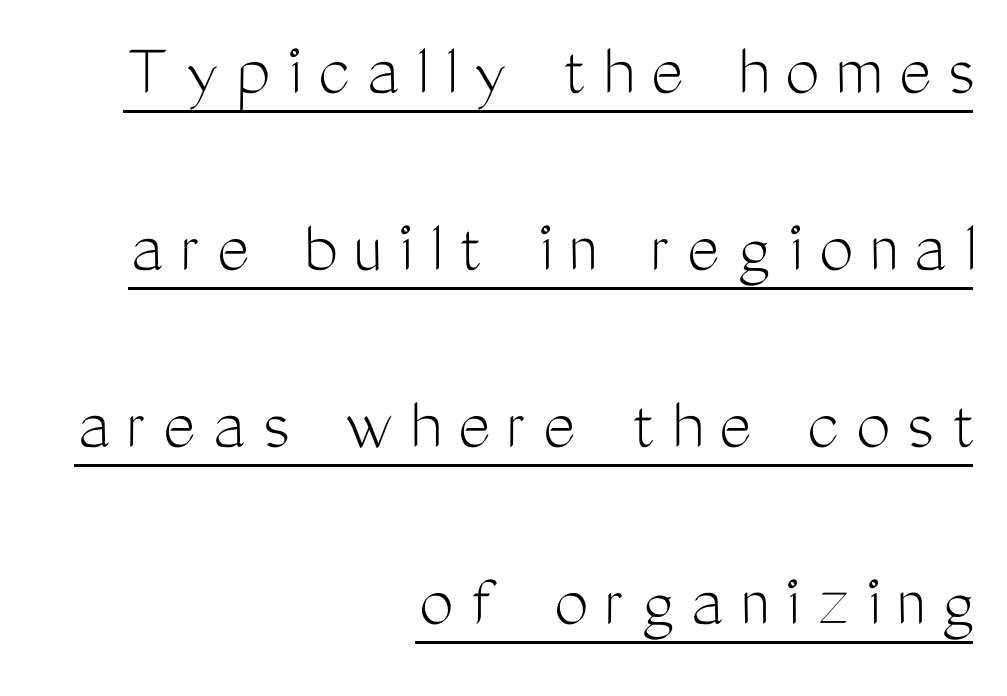
{"serif": "no", "italic": "no", "bold": "no", "weight": "light", "width": "condensed", "stroke_contrast": "medium", "x_height": "medium", "monospaced": "no", "underline": "yes", "align": "right", "line_spacing": "loose", "line_spacing_ratio": 2.3, "letter_spacing": "wide", "letter_spacing_em": 0.22, "glyph_px": 77}
